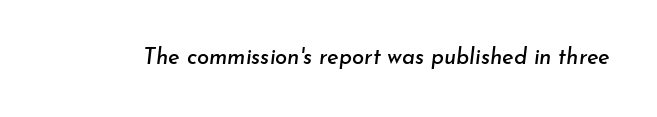
The image shows 22 px text type, italic (leaning right); set normal letter spacing, not underlined.
